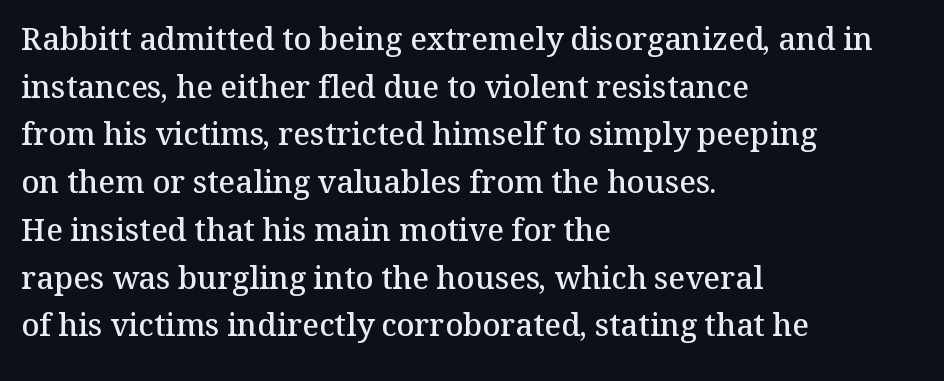
{"serif": "yes", "italic": "no", "bold": "semi", "weight": "semibold", "width": "normal", "stroke_contrast": "medium", "x_height": "medium", "monospaced": "no", "underline": "no", "align": "left", "line_spacing": "normal", "line_spacing_ratio": 1.54, "letter_spacing": "normal", "letter_spacing_em": 0.0, "glyph_px": 31}
